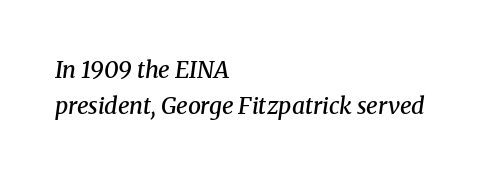
Q: Is the text bold? A: Semi-bold.
Q: Is the text italic (slanted)? A: Yes, it leans right by about 8 degrees.
Q: Is the text underlined? A: No.
Q: How is the paragraph aligned? A: Left-aligned.
Q: Is the spacing between letters normal or unusually wide? A: Normal.
Q: Is the spacing between lines tight, normal or loose? A: Normal.
